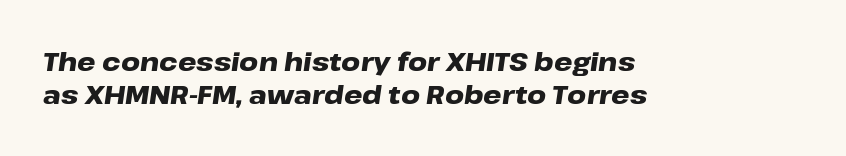
The image shows 26 px bold type, italic (leaning right); set left-aligned, normal line spacing (1.28x), normal letter spacing, not underlined.
